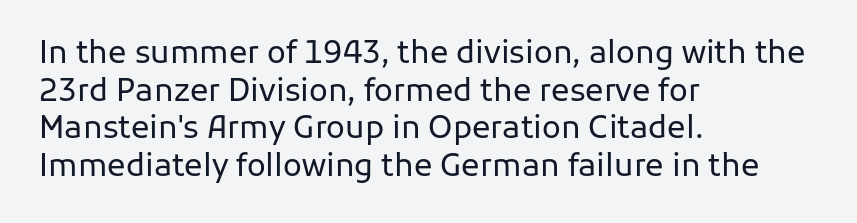
Q: Is the text bold? A: No.
Q: Is the text italic (slanted)? A: No, it is upright.
Q: Is the typeface a serif or a sans-serif typeface? A: Sans-serif.
Q: Is the text underlined? A: No.
Q: How is the paragraph aligned? A: Left-aligned.
Q: Is the spacing between letters normal or unusually wide? A: Normal.
Q: Width (condensed, normal, or wide)? A: Normal.
Q: Stroke contrast? A: Low.
Q: x-height? A: Medium.
Q: Monospaced? A: No.
